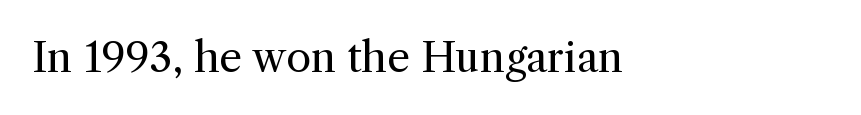
The space beneath each line is pristine and unruled. Stems and bowls with no extra thickness — not bold. Think of a printed novel: that variable character pitch is what you see here. Reading down the block, your eye returns to a fixed left position each line.
